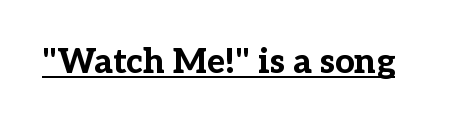
Q: Is the text bold? A: Yes.
Q: Is the text italic (slanted)? A: No, it is upright.
Q: Is the typeface a serif or a sans-serif typeface? A: Serif.
Q: Is the text underlined? A: Yes.
Q: Is the spacing between letters normal or unusually wide? A: Normal.
Q: Width (condensed, normal, or wide)? A: Normal.
Q: Stroke contrast? A: Low.
Q: x-height? A: Medium.
Q: Monospaced? A: No.
